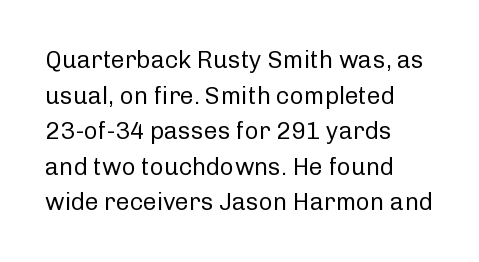
The image shows 24 px text type, upright; set left-aligned, normal line spacing (1.48x), normal letter spacing, not underlined.
